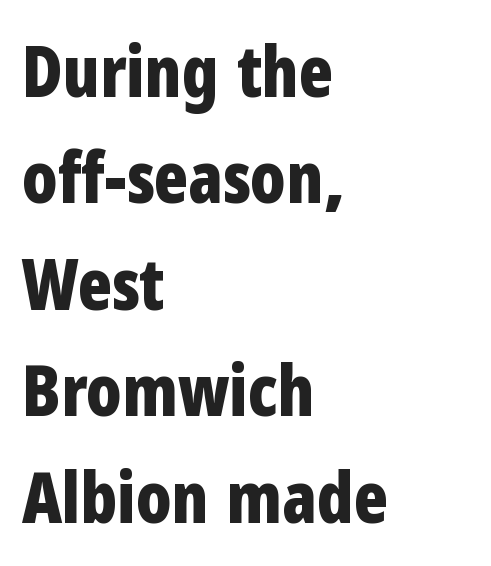
The face used here is proportionally spaced, like ordinary book or web type. These lines keep a tight, regular rhythm from letter to letter. The passage shown stacks its lines at a standard gap. The letters carry no serifs — their stems end cleanly without finishing strokes. These lines stack with their left ends in a neat column. Underlining? Definitely not there.
